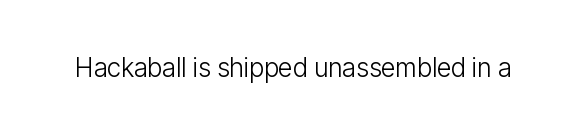
The image shows 26 px text type, upright; set normal letter spacing, not underlined.
